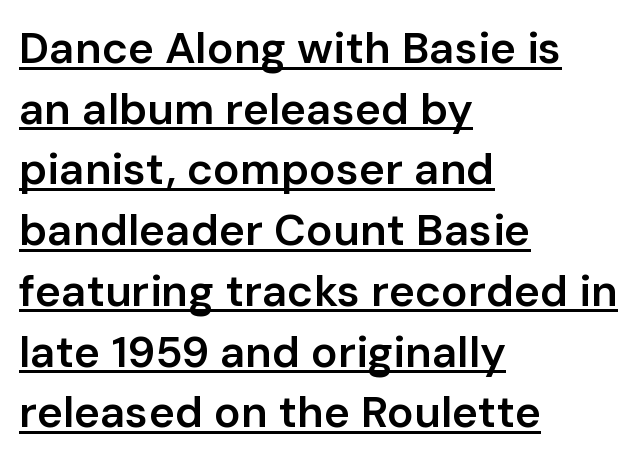
The image shows 44 px semibold sans-serif type, upright; set left-aligned, normal line spacing (1.38x), normal letter spacing, underlined; low stroke contrast and a medium x-height.
